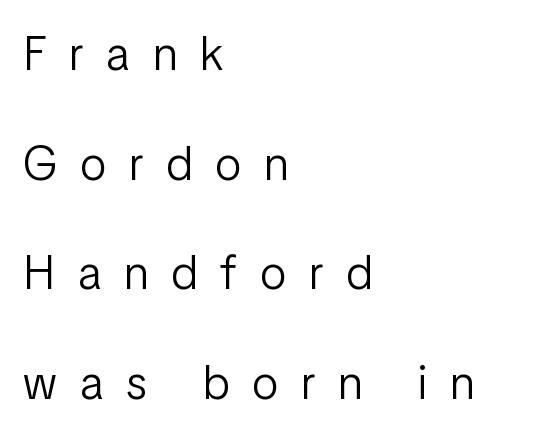
Q: Is the text bold? A: No.
Q: Is the text italic (slanted)? A: No, it is upright.
Q: Is the typeface a serif or a sans-serif typeface? A: Sans-serif.
Q: Is the text underlined? A: No.
Q: How is the paragraph aligned? A: Left-aligned.
Q: Is the spacing between letters normal or unusually wide? A: Unusually wide.
Q: Is the spacing between lines tight, normal or loose? A: Loose.
Q: Width (condensed, normal, or wide)? A: Condensed.
Q: Stroke contrast? A: Low.
Q: x-height? A: Medium.
Q: Monospaced? A: No.
